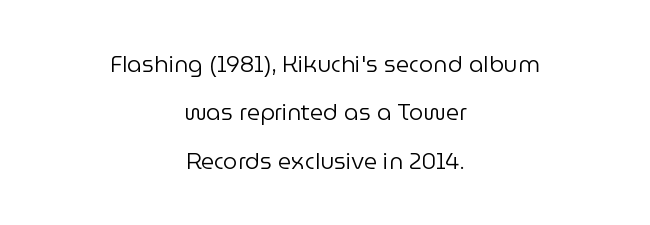
{"italic": "no", "bold": "no", "underline": "no", "align": "center", "line_spacing": "loose", "line_spacing_ratio": 2.1, "letter_spacing": "normal", "letter_spacing_em": 0.0, "glyph_px": 23}
